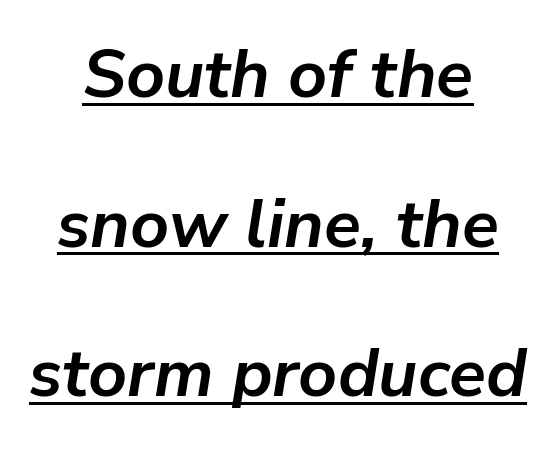
Q: Is the text bold? A: Yes.
Q: Is the text italic (slanted)? A: Yes, it leans right by about 9 degrees.
Q: Is the text underlined? A: Yes.
Q: How is the paragraph aligned? A: Centered.
Q: Is the spacing between letters normal or unusually wide? A: Normal.
Q: Is the spacing between lines tight, normal or loose? A: Loose.
Q: Width (condensed, normal, or wide)? A: Normal.
Q: Stroke contrast? A: Low.
Q: x-height? A: Medium.
Q: Monospaced? A: No.
